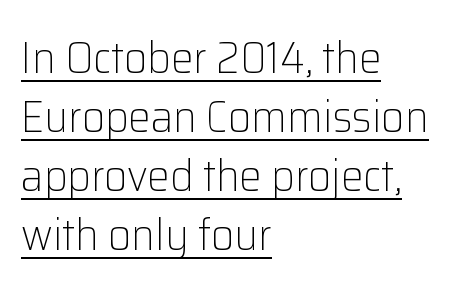
Q: Is the text bold? A: No.
Q: Is the text italic (slanted)? A: No, it is upright.
Q: Is the typeface a serif or a sans-serif typeface? A: Sans-serif.
Q: Is the text underlined? A: Yes.
Q: How is the paragraph aligned? A: Left-aligned.
Q: Is the spacing between letters normal or unusually wide? A: Normal.
Q: Is the spacing between lines tight, normal or loose? A: Normal.
Q: Width (condensed, normal, or wide)? A: Normal.
Q: Stroke contrast? A: Low.
Q: x-height? A: Medium.
Q: Monospaced? A: No.
